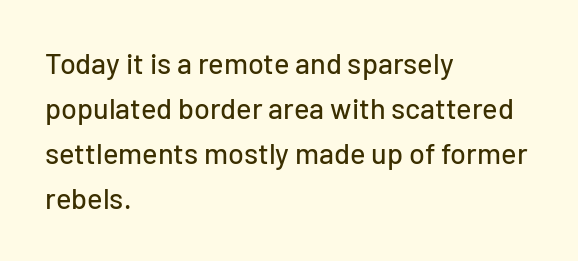
Each word holds together tightly as a unit, with standard inter-letter gaps. Compared with a centered layout, this one pins lines to the left instead. Does the leading feel generous? No, just average. The face used here is proportionally spaced, like ordinary book or web type.
